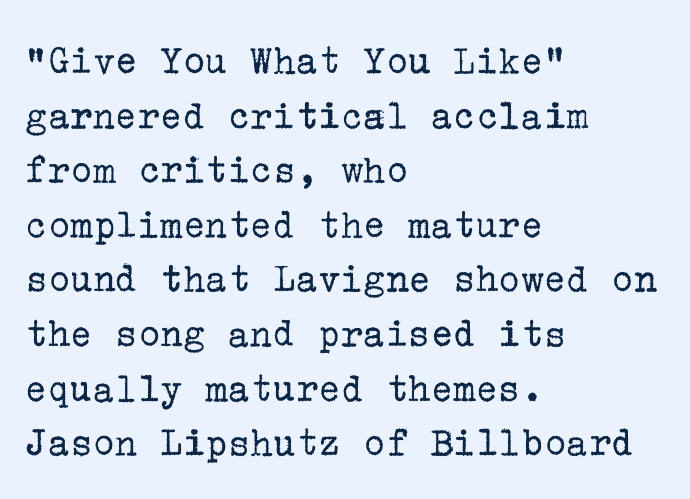
The image shows 42 px regular-weight serif type, upright; set left-aligned, normal line spacing (1.3x), normal letter spacing, not underlined; low stroke contrast and a medium x-height.
